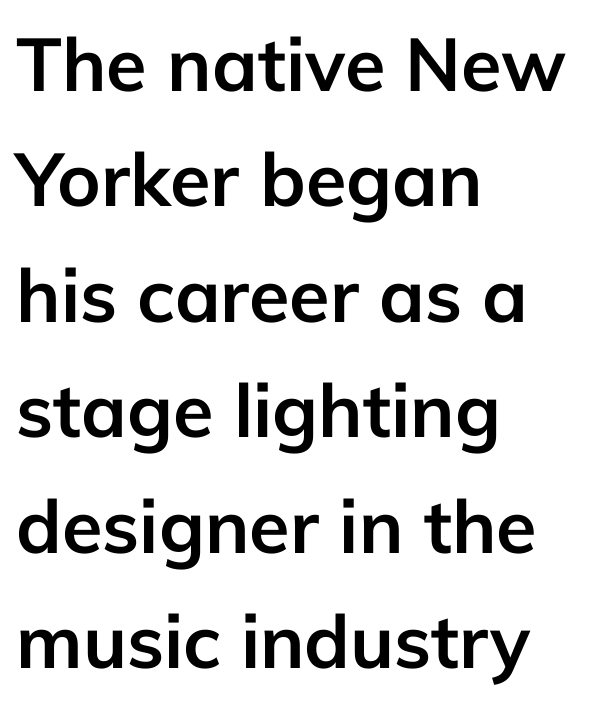
{"serif": "no", "italic": "no", "bold": "yes", "weight": "semibold", "width": "normal", "stroke_contrast": "low", "x_height": "medium", "monospaced": "no", "underline": "no", "align": "left", "line_spacing": "normal", "line_spacing_ratio": 1.56, "letter_spacing": "normal", "letter_spacing_em": 0.0, "glyph_px": 74}
